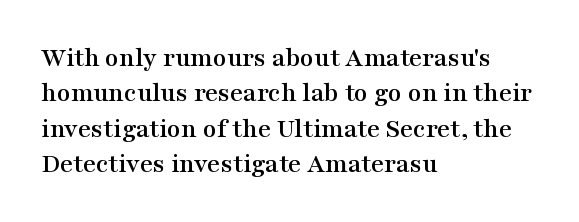
The image shows 28 px wide serif type, upright; set left-aligned, normal line spacing (1.26x), normal letter spacing, not underlined; medium stroke contrast and a medium x-height.
